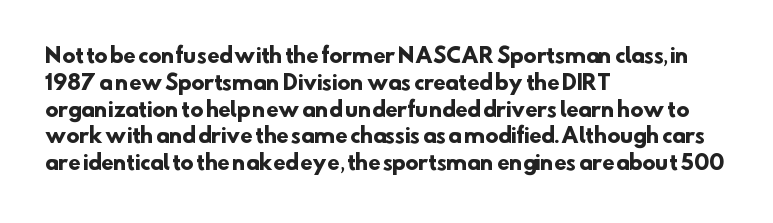
The string is rendered with underlining switched off. The passage is arranged the way most books set body copy — flush left. The passage shown stacks its lines at a standard gap. What stands out about the letter spacing? Nothing — it is the standard amount.
